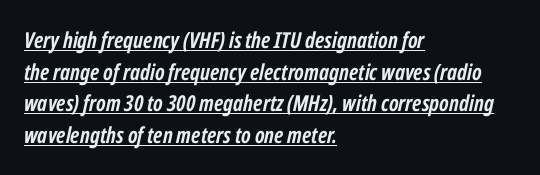
Q: Is the text bold? A: Yes.
Q: Is the text italic (slanted)? A: Yes, it leans right by about 12 degrees.
Q: Is the text underlined? A: Yes.
Q: How is the paragraph aligned? A: Left-aligned.
Q: Is the spacing between letters normal or unusually wide? A: Normal.
Q: Is the spacing between lines tight, normal or loose? A: Normal.
